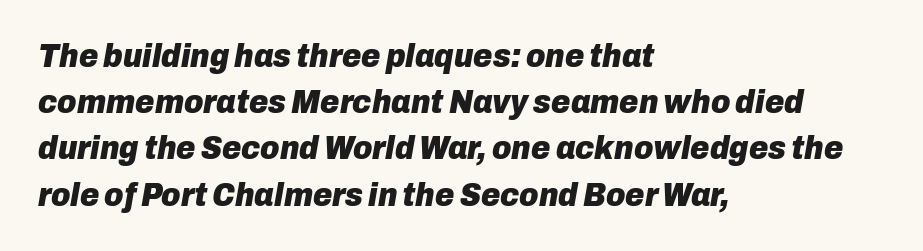
{"italic": "yes", "lean": "right", "slant_degrees": 10, "bold": "yes", "weight": "heavy", "width": "normal", "stroke_contrast": "low", "x_height": "medium", "monospaced": "no", "underline": "no", "align": "left", "line_spacing": "normal", "line_spacing_ratio": 1.4, "letter_spacing": "normal", "letter_spacing_em": 0.0, "glyph_px": 33}
